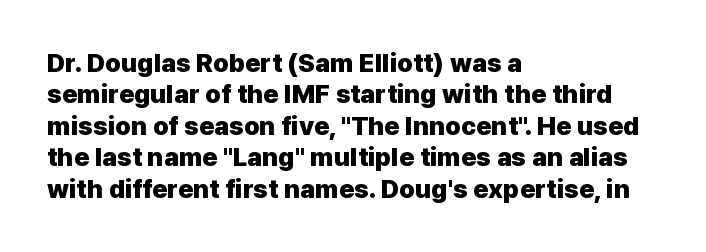
{"italic": "no", "bold": "yes", "underline": "no", "align": "left", "line_spacing_ratio": 1.21, "letter_spacing": "normal", "letter_spacing_em": 0.0, "glyph_px": 26}
